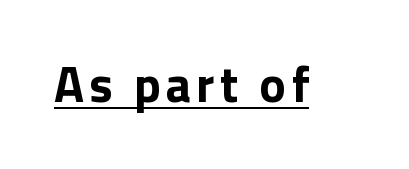
Like a heading marked for emphasis, these lines bear an underscore. Every stem runs plumb, perpendicular to the baseline. To sum up the face: it is a sans, with no serifs. This sample has the flowing, uneven cadence of proportional lettering. The sample has been set heavy, in full bold.
